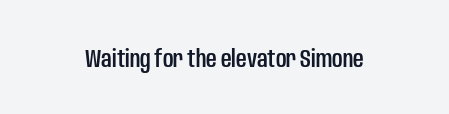
Is there any slant? The stems are plumb. Descenders are the only things crossing below the line. The line texture is even and compact thanks to regular tracking.
